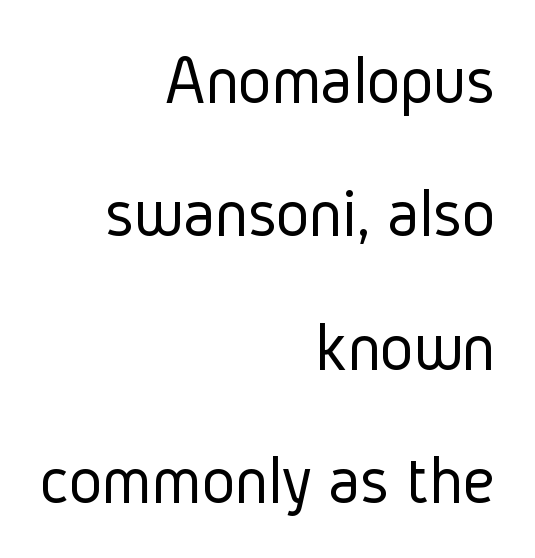
Here the designer chose a conventional face with non-uniform glyph widths. It's the straight-up-and-down kind of type. The passage shown is typeset with a sans-serif family. No word sits above an underline. A quiet, ordinary-to-light weight characterises the typeface.
